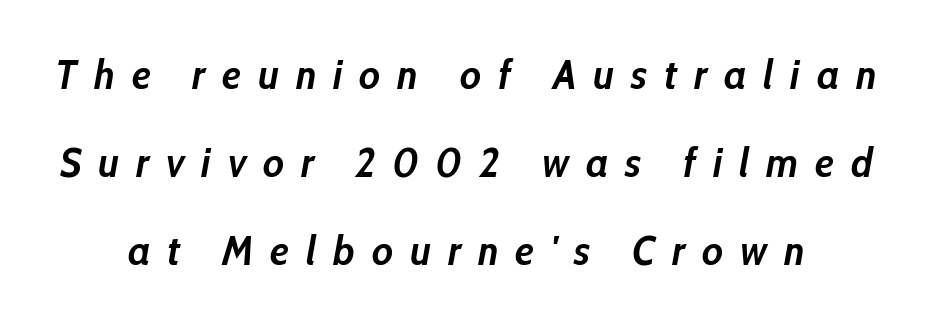
Q: Is the text bold? A: Yes.
Q: Is the text italic (slanted)? A: Yes, it leans right by about 10 degrees.
Q: Is the text underlined? A: No.
Q: Is the spacing between letters normal or unusually wide? A: Unusually wide.
Q: Is the spacing between lines tight, normal or loose? A: Loose.
Q: Width (condensed, normal, or wide)? A: Condensed.
Q: Stroke contrast? A: Low.
Q: x-height? A: Medium.
Q: Monospaced? A: No.
